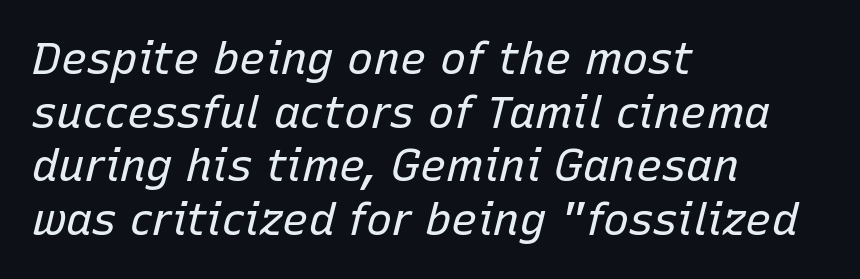
The image shows 44 px regular-weight type, italic (leaning right); set left-aligned, line spacing 1.22x, normal letter spacing, not underlined; low stroke contrast and a medium x-height.
